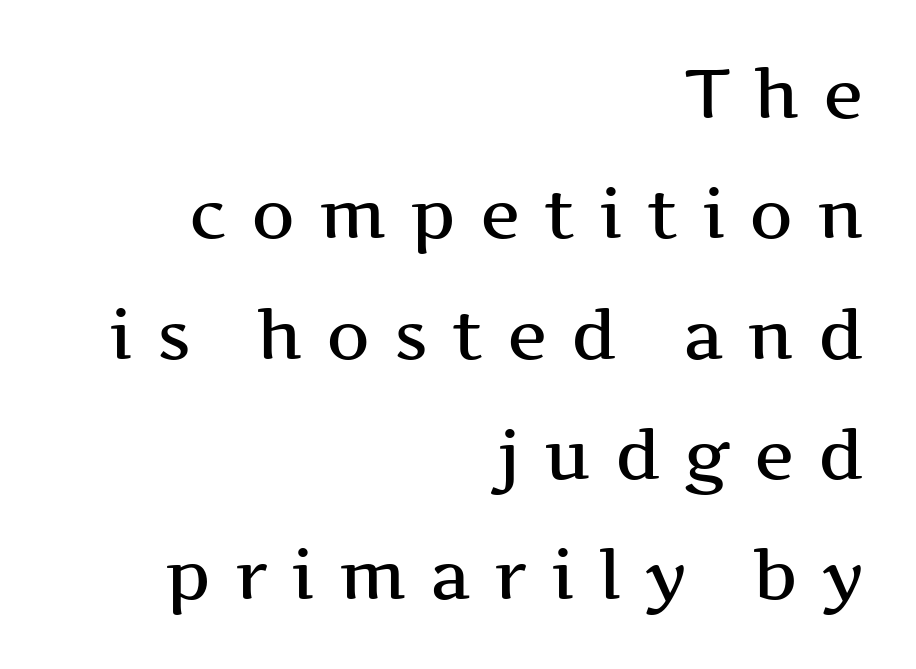
Examine the stroke ends and you'll spot serifs. Reading down the block, your eye finds every line finishing at a fixed right position. You could not count columns in this text — the font is proportionally spaced. Does the lettering tilt? It doesn't — this is upright. The area under the type is left untouched.
